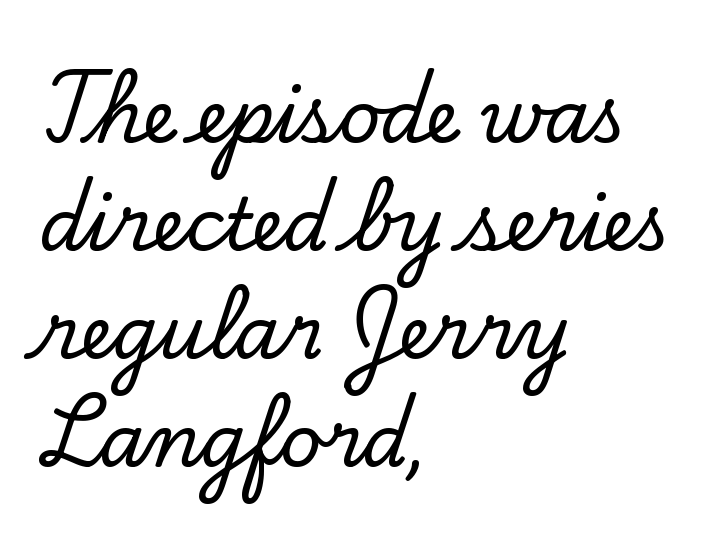
Vertical spacing — default. The font family rendered here belongs to the serif group. Default kerning and tracking; the words read as compact shapes. Teacher's note: observe the even left margin — that is flush-left alignment. Words float on clear page, feet unadorned. The letters advance in unequal steps, a hallmark of proportional type.
